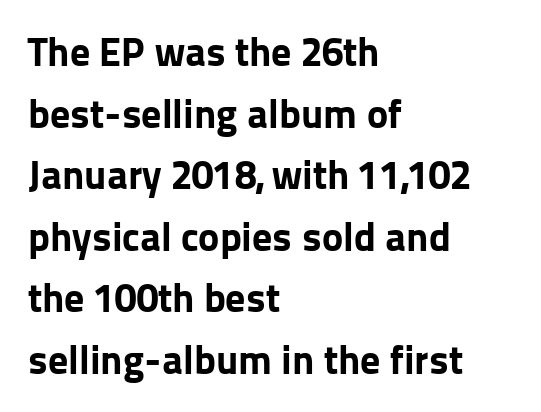
{"serif": "no", "italic": "no", "bold": "yes", "weight": "bold", "width": "normal", "stroke_contrast": "low", "x_height": "medium", "monospaced": "no", "underline": "no", "align": "left", "line_spacing": "normal", "line_spacing_ratio": 1.54, "letter_spacing": "normal", "letter_spacing_em": 0.0, "glyph_px": 40}
